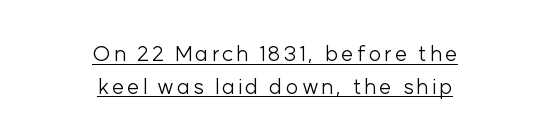
The image shows 22 px text type, upright; set centered, normal line spacing (1.48x), underlined.
